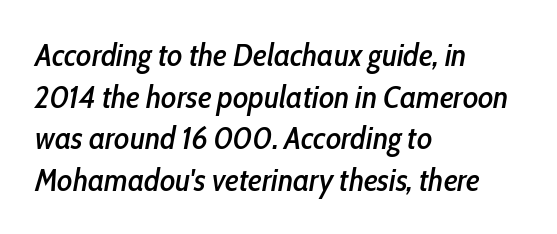
{"italic": "yes", "lean": "right", "slant_degrees": 10, "width": "condensed", "stroke_contrast": "low", "x_height": "medium", "monospaced": "no", "underline": "no", "align": "left", "line_spacing": "normal", "line_spacing_ratio": 1.3, "letter_spacing": "normal", "letter_spacing_em": 0.0, "glyph_px": 32}
